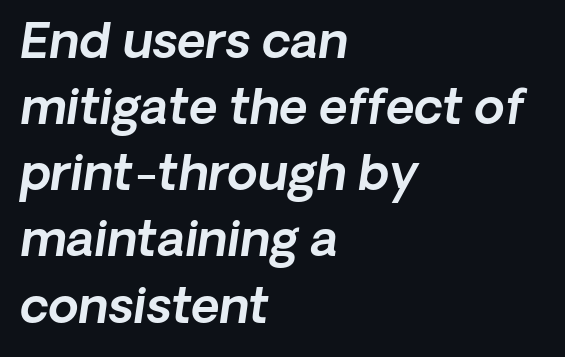
{"serif": "no", "width": "normal", "x_height": "medium", "monospaced": "no", "underline": "no", "align": "left", "line_spacing": "normal", "line_spacing_ratio": 1.35, "letter_spacing": "normal", "letter_spacing_em": 0.0, "glyph_px": 49}
